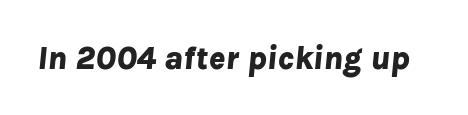
Honestly, the letter spacing is just normal — you wouldn't notice it. The passage shown is emphatically bold. Beneath every word, the page is bare. It's the slanting kind of type.
